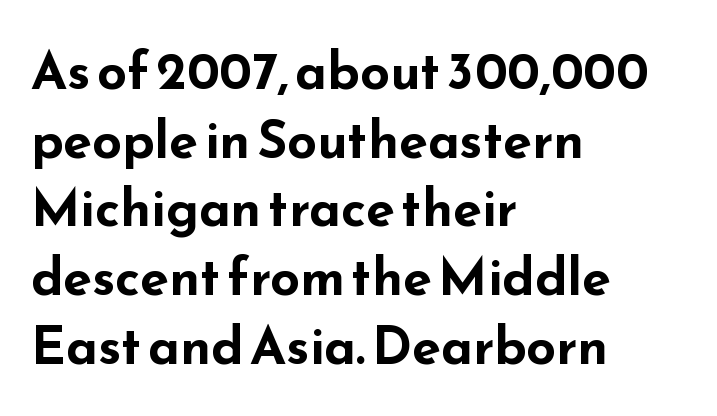
The image shows 52 px bold, wide sans-serif type, upright; set left-aligned, normal line spacing (1.32x), normal letter spacing, not underlined; low stroke contrast and a small x-height.
